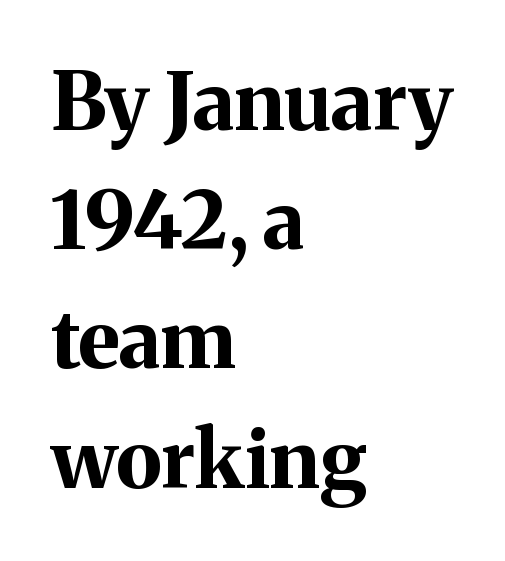
{"serif": "yes", "italic": "no", "bold": "yes", "weight": "bold", "width": "normal", "stroke_contrast": "medium", "x_height": "medium", "monospaced": "no", "underline": "no", "align": "left", "line_spacing": "normal", "line_spacing_ratio": 1.49, "letter_spacing": "normal", "letter_spacing_em": 0.0, "glyph_px": 80}
